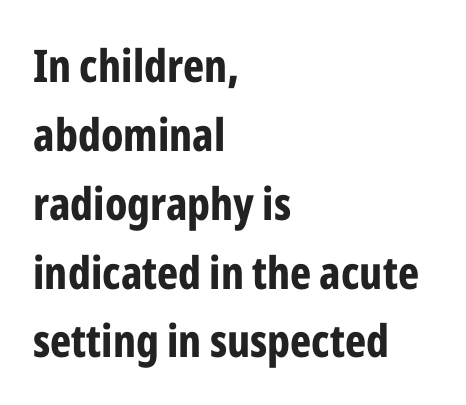
The image shows 45 px bold, condensed sans-serif type, upright; set left-aligned, normal line spacing (1.53x), normal letter spacing, not underlined; low stroke contrast and a medium x-height.
